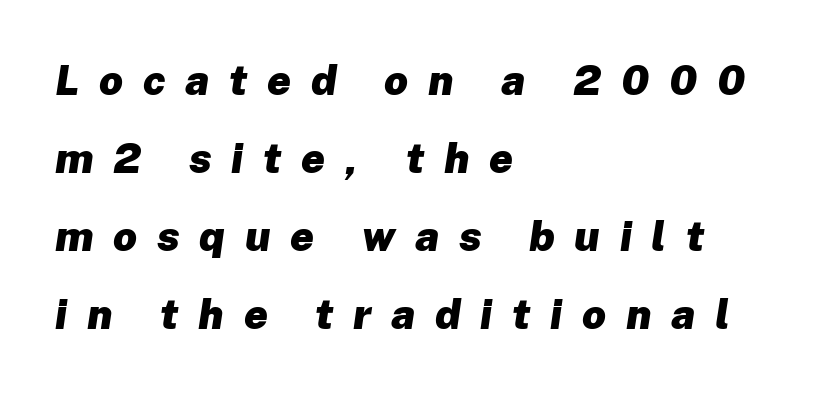
{"italic": "yes", "lean": "right", "slant_degrees": 8, "bold": "yes", "weight": "heavy", "width": "normal", "stroke_contrast": "low", "x_height": "medium", "monospaced": "no", "underline": "no", "align": "left", "line_spacing_ratio": 1.86, "letter_spacing": "wide", "letter_spacing_em": 0.47, "glyph_px": 42}
